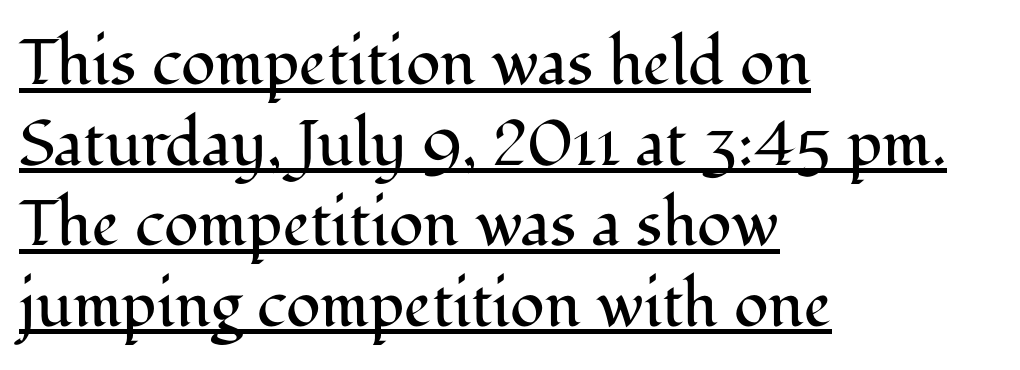
{"serif": "yes", "italic": "no", "bold": "no", "weight": "regular", "width": "normal", "stroke_contrast": "medium", "x_height": "medium", "monospaced": "no", "underline": "yes", "align": "left", "line_spacing": "normal", "line_spacing_ratio": 1.26, "letter_spacing": "normal", "letter_spacing_em": 0.0, "glyph_px": 64}
